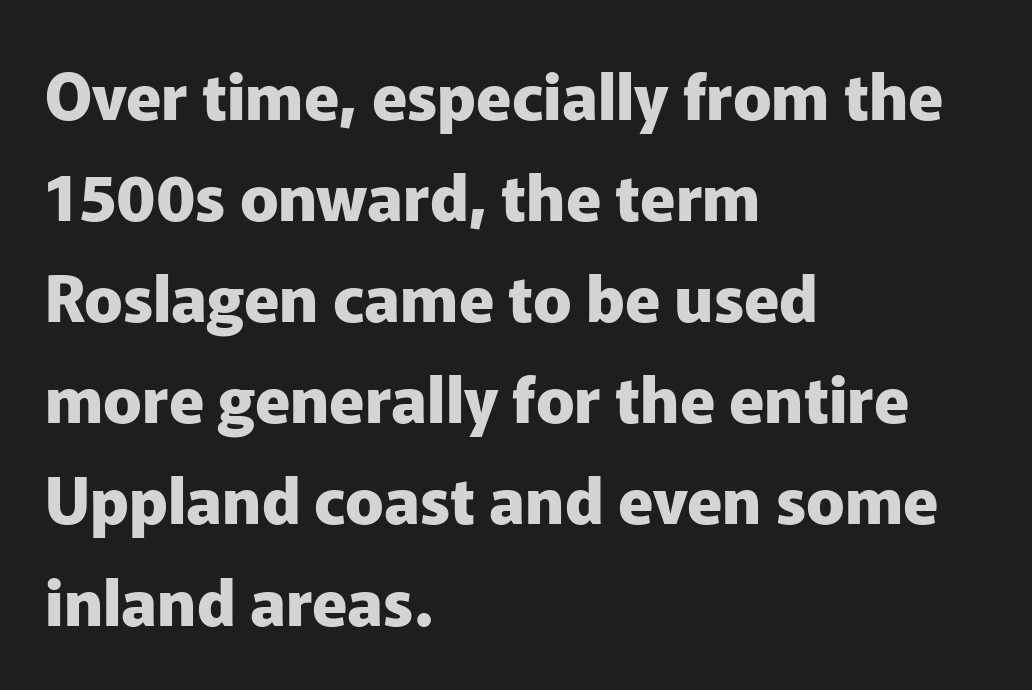
No feet cap the strokes, marking this as sans-serif type. These lines sit exactly where default settings would place them. Character widths vary here, with narrow letters taking less room than wide ones. Strong, thick strokes mark this as bold type. The string is rendered with underlining switched off.
